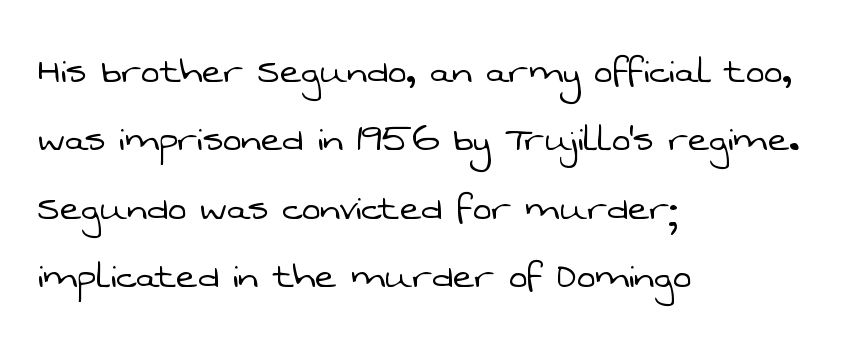
The image shows 45 px light sans-serif type; set left-aligned, normal line spacing (1.52x), normal letter spacing, not underlined; low stroke contrast and a medium x-height.
